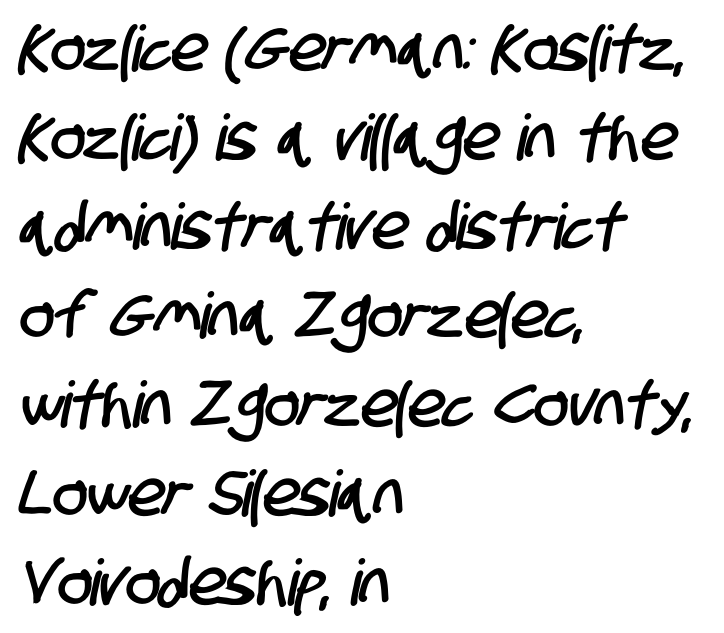
The image shows 64 px condensed sans-serif type; set left-aligned, normal line spacing (1.39x), normal letter spacing, not underlined; low stroke contrast and a large x-height.
